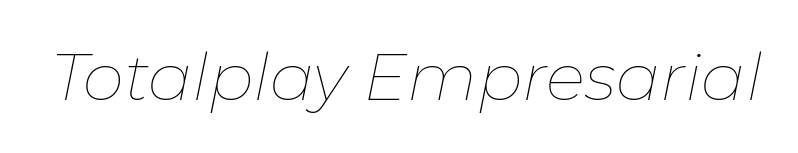
{"italic": "yes", "lean": "right", "slant_degrees": 11, "bold": "no", "weight": "thin", "width": "normal", "stroke_contrast": "low", "x_height": "medium", "monospaced": "no", "underline": "no", "letter_spacing": "normal", "letter_spacing_em": 0.0, "glyph_px": 66}
